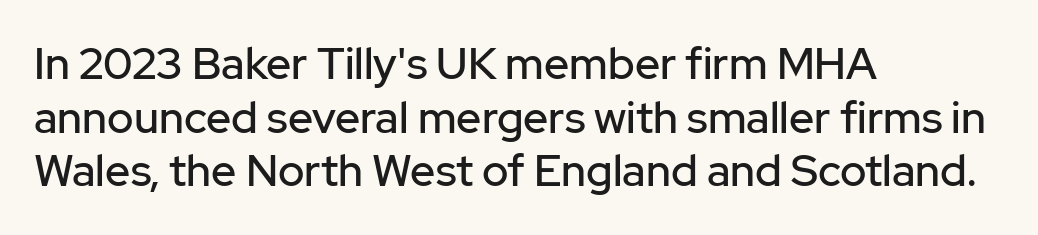
The image shows 44 px sans-serif type, upright; set left-aligned, line spacing 1.22x, normal letter spacing, not underlined; low stroke contrast and a medium x-height.
